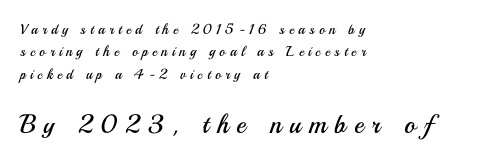
Q: Is the text bold? A: No.
Q: Is the text italic (slanted)? A: Yes.
Q: Is the text underlined? A: No.
Q: How is the paragraph aligned? A: Left-aligned.
Q: Is the spacing between letters normal or unusually wide? A: Unusually wide.
Q: Is the spacing between lines tight, normal or loose? A: Normal.
Q: Which block of text is set in a larger size, the first (top) or the second (bottom)? A: The second (bottom) one.
